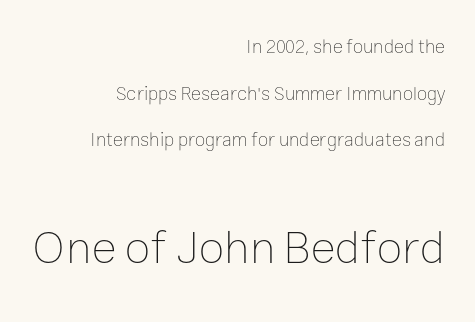
Q: Is the text bold? A: No.
Q: Is the text italic (slanted)? A: No, it is upright.
Q: Is the text underlined? A: No.
Q: How is the paragraph aligned? A: Right-aligned.
Q: Is the spacing between letters normal or unusually wide? A: Normal.
Q: Is the spacing between lines tight, normal or loose? A: Loose.
Q: Which block of text is set in a larger size, the first (top) or the second (bottom)? A: The second (bottom) one.
Q: Width (condensed, normal, or wide)? A: Normal.
Q: Stroke contrast? A: Low.
Q: x-height? A: Medium.
Q: Monospaced? A: No.
